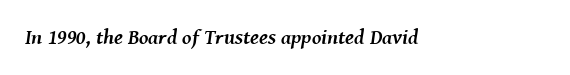
{"italic": "yes", "lean": "right", "slant_degrees": 8, "bold": "yes", "underline": "no", "letter_spacing": "normal", "letter_spacing_em": 0.0, "glyph_px": 21}
